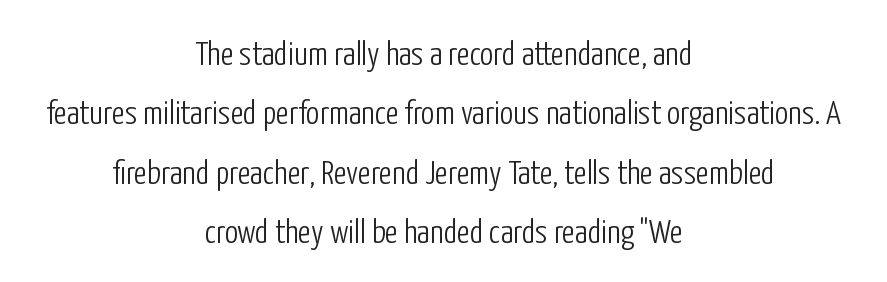
Default kerning and tracking; the words read as compact shapes. Is the stroke heavy? The answer is a plain regular-or-lighter. Horizontally, the lines are justified to the midpoint only. Check under the words: just untouched page. Every character sits straight up, as roman type does. Regarding serifs, this sample does without them.
